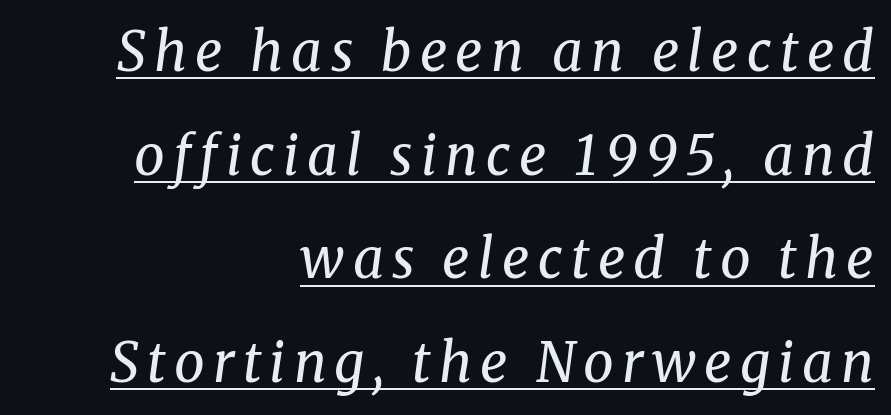
Q: Is the text bold? A: No.
Q: Is the text italic (slanted)? A: Yes, it leans right by about 8 degrees.
Q: Is the typeface a serif or a sans-serif typeface? A: Serif.
Q: Is the text underlined? A: Yes.
Q: How is the paragraph aligned? A: Right-aligned.
Q: Is the spacing between lines tight, normal or loose? A: Loose.
Q: Width (condensed, normal, or wide)? A: Normal.
Q: Stroke contrast? A: Medium.
Q: x-height? A: Medium.
Q: Monospaced? A: No.
